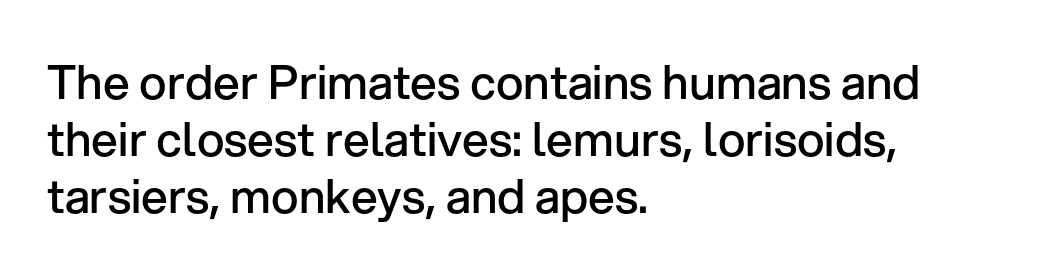
The image shows 47 px semibold sans-serif type, upright; set left-aligned, line spacing 1.21x, normal letter spacing, not underlined; low stroke contrast and a medium x-height.
